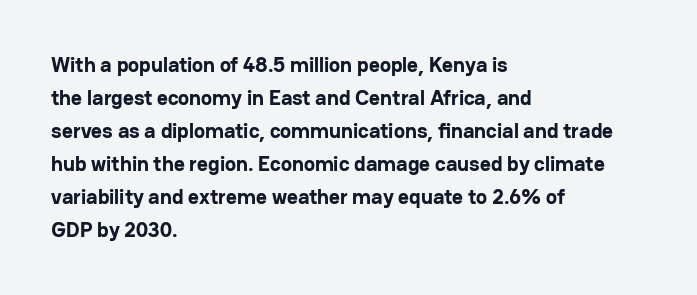
The image shows 21 px bold type, upright; set left-aligned, normal line spacing (1.57x), normal letter spacing, not underlined.
